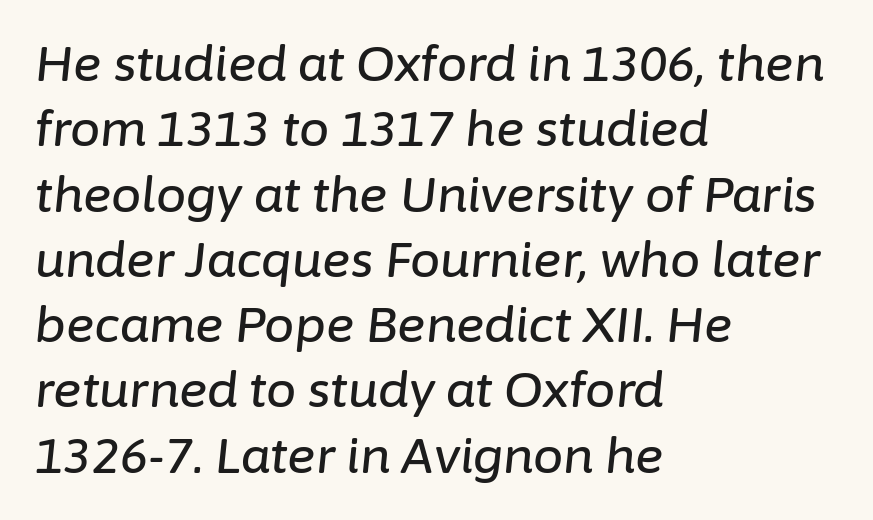
The image shows 48 px text type, italic (leaning right); set left-aligned, normal line spacing (1.36x), normal letter spacing, not underlined; low stroke contrast and a medium x-height.
